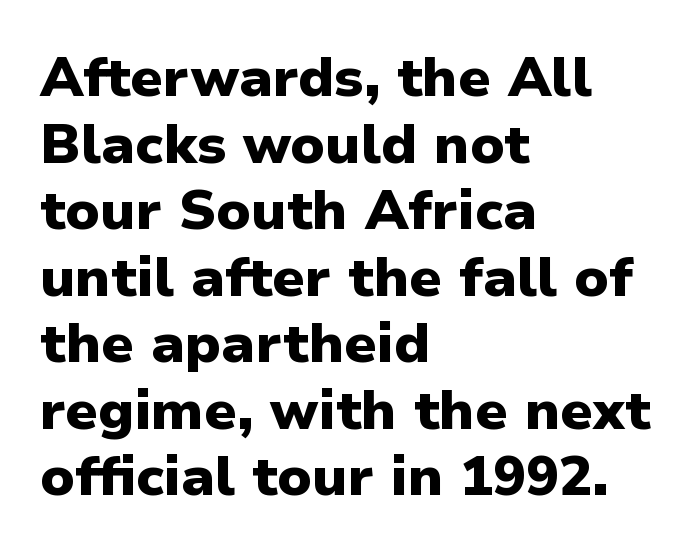
{"serif": "no", "italic": "no", "bold": "yes", "weight": "heavy", "width": "normal", "stroke_contrast": "low", "x_height": "medium", "monospaced": "no", "underline": "no", "align": "left", "line_spacing_ratio": 1.21, "letter_spacing": "normal", "letter_spacing_em": 0.0, "glyph_px": 55}
